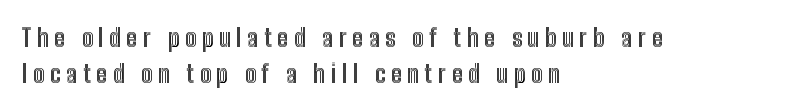
{"italic": "no", "underline": "no", "align": "left", "line_spacing": "normal", "line_spacing_ratio": 1.46, "letter_spacing": "wide", "letter_spacing_em": 0.22, "glyph_px": 25}
